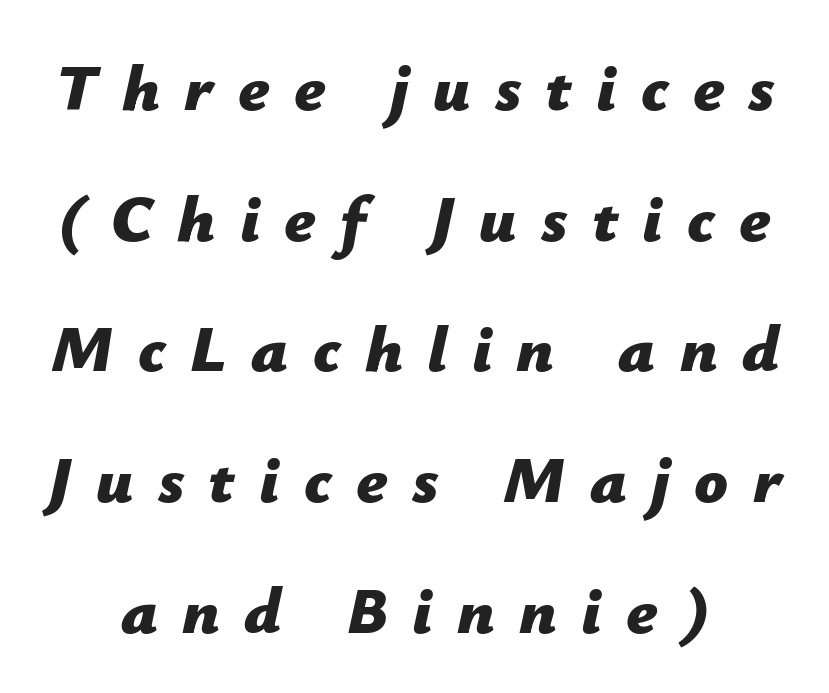
Summary of weight: heavy, a full bold. Designer's note — italics engaged. Does extra space separate the letters? Yes, quite a lot of it. Does the leading feel generous? Absolutely, it's lavish.
